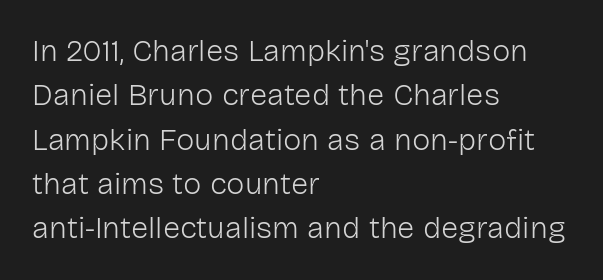
A typesetter would call this leading conventional body-copy spacing. To sum up the face: it is a sans, with no serifs. Horizontally, the lines are justified to the leading edge only. Nothing heavy about these letters — not bold at all.
